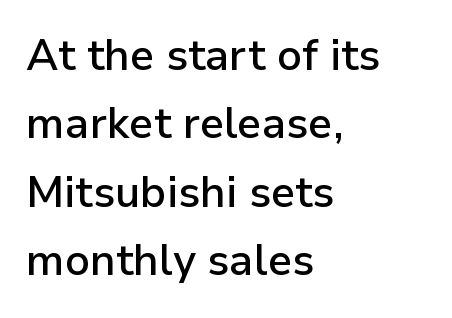
{"serif": "no", "italic": "no", "bold": "semi", "weight": "semibold", "width": "normal", "stroke_contrast": "low", "x_height": "medium", "monospaced": "no", "underline": "no", "align": "left", "line_spacing": "normal", "line_spacing_ratio": 1.59, "letter_spacing": "normal", "letter_spacing_em": 0.0, "glyph_px": 43}
